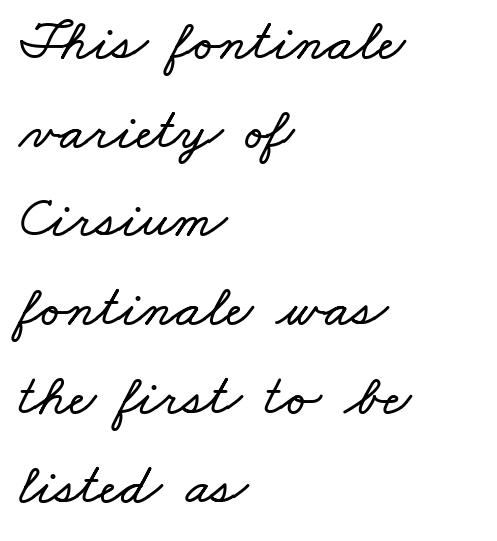
Q: Is the text underlined? A: No.
Q: How is the paragraph aligned? A: Left-aligned.
Q: Is the spacing between letters normal or unusually wide? A: Normal.
Q: Is the spacing between lines tight, normal or loose? A: Normal.
Q: Width (condensed, normal, or wide)? A: Wide.
Q: Stroke contrast? A: Low.
Q: x-height? A: Small.
Q: Monospaced? A: No.
